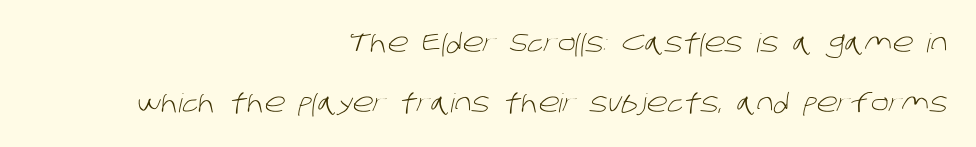
The image shows 26 px text type; set right-aligned, loose line spacing (2.3x), normal letter spacing, not underlined.
